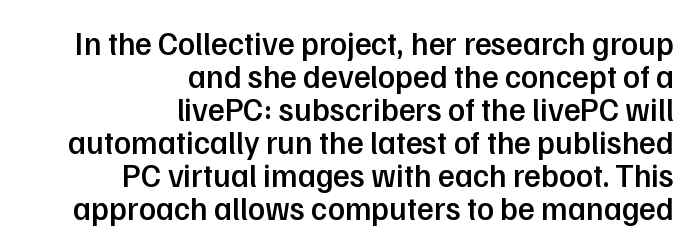
The typography opts for an upright posture over an oblique one. Observe the absence of serifs on each vertical stroke in this sample. This sample has the flowing, uneven cadence of proportional lettering. Vertical spacing — tight.
